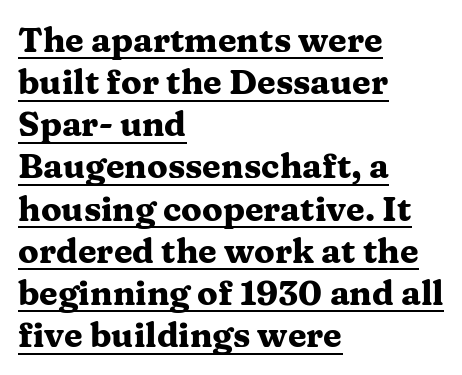
Somebody hit Ctrl+U on this one — the words are underlined. The rendering anchors every line to the left-hand side. Typographic density is high because the face is bold. The tracking reads as untouched default to a designer's eye. The text was rendered using a seriffed face with decorative stroke endings.
